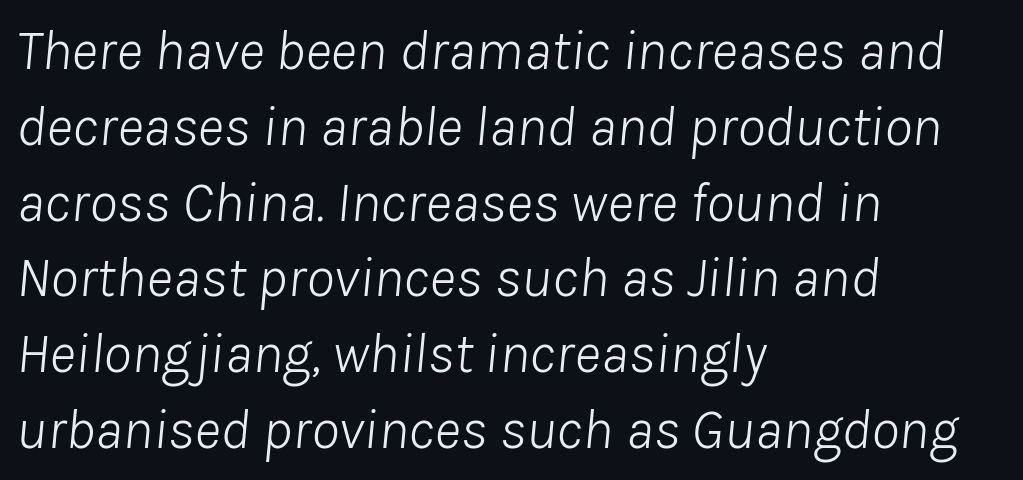
Q: Is the text bold? A: No.
Q: Is the text italic (slanted)? A: Yes, it leans right by about 8 degrees.
Q: Is the text underlined? A: No.
Q: How is the paragraph aligned? A: Left-aligned.
Q: Is the spacing between letters normal or unusually wide? A: Normal.
Q: Is the spacing between lines tight, normal or loose? A: Normal.
Q: Width (condensed, normal, or wide)? A: Normal.
Q: Stroke contrast? A: Low.
Q: x-height? A: Medium.
Q: Monospaced? A: No.
